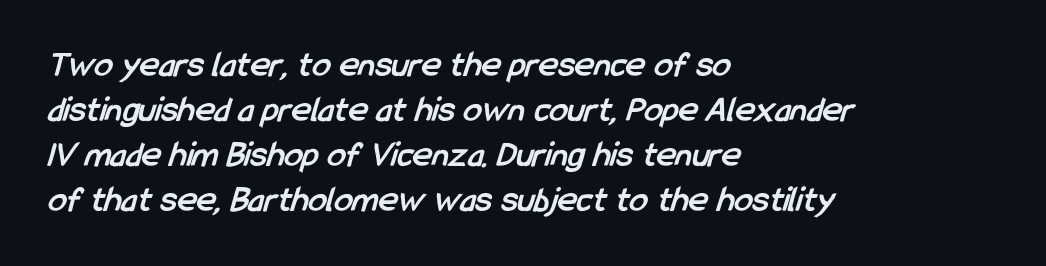
The rendering uses natural spacing where letterforms have individual widths. Default kerning and tracking; the words read as compact shapes. A clean baseline with only descenders dipping below it. Plenty of ink on the page — the face is bold. The compositor pushed each line to the left boundary. The passage shown is typeset with a sans-serif family.
